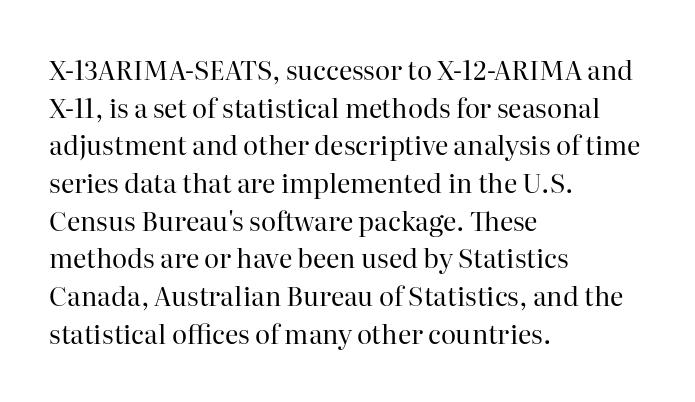
This sample is left-justified, so line endings fall wherever the words run out. Short note: letters normally spaced. These lines were composed using upright roman letters. Nothing heavy about these letters — not bold at all. The glyphs are unaccompanied by any horizontal stroke below them. Quick note: interline space is typical.
